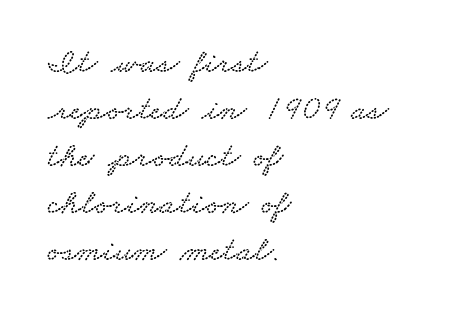
{"serif": "yes", "width": "wide", "stroke_contrast": "low", "x_height": "small", "monospaced": "no", "underline": "no", "align": "left", "line_spacing": "normal", "line_spacing_ratio": 1.34, "letter_spacing": "normal", "letter_spacing_em": 0.0, "glyph_px": 35}
